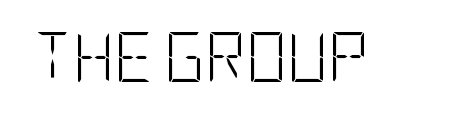
Q: Is the text bold? A: No.
Q: Is the text italic (slanted)? A: No, it is upright.
Q: Is the typeface a serif or a sans-serif typeface? A: Sans-serif.
Q: Is the text underlined? A: No.
Q: Is the spacing between letters normal or unusually wide? A: Normal.
Q: Width (condensed, normal, or wide)? A: Condensed.
Q: Stroke contrast? A: Low.
Q: x-height? A: Large.
